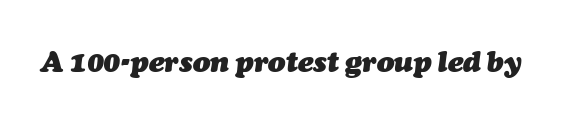
{"italic": "yes", "lean": "right", "slant_degrees": 7, "bold": "yes", "weight": "heavy", "width": "normal", "stroke_contrast": "medium", "x_height": "medium", "monospaced": "no", "underline": "no", "letter_spacing": "normal", "letter_spacing_em": 0.0, "glyph_px": 29}
